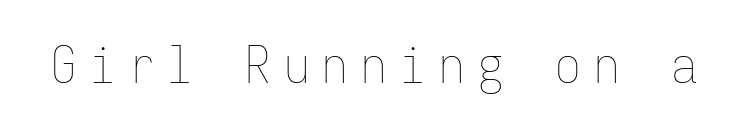
How are the letters spaced? Widely, with obvious added tracking. Stroke thickness stays within the range of a standard reading face or lighter. The face used here is monospaced, like something from a code editor. The specimen reads as upright at a glance. Nobody drew a line under any word here.
